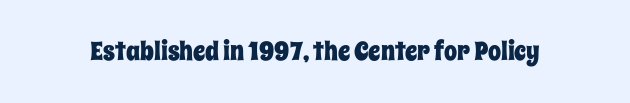
{"italic": "no", "underline": "no", "letter_spacing": "normal", "letter_spacing_em": 0.0, "glyph_px": 26}
